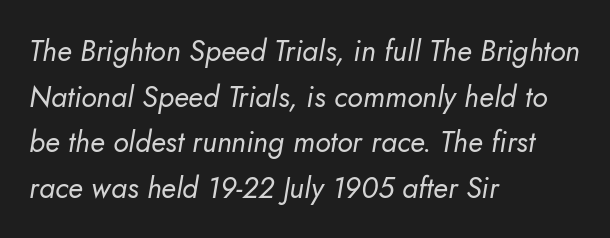
The image shows 29 px regular-weight type, italic (leaning right); set left-aligned, normal line spacing (1.57x), normal letter spacing, not underlined; low stroke contrast and a small x-height.
